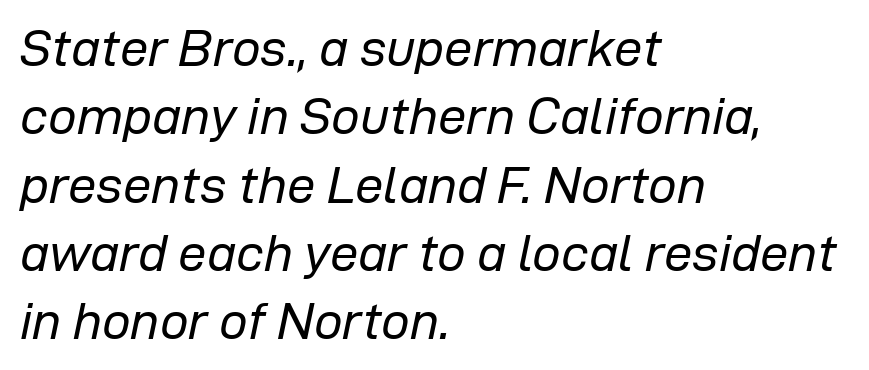
The image shows 51 px regular-weight type, italic (leaning right); set left-aligned, normal line spacing (1.34x), normal letter spacing, not underlined; low stroke contrast and a medium x-height.
